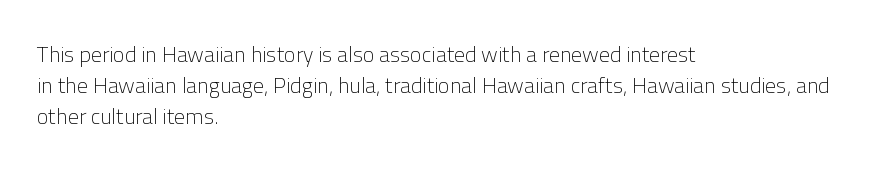
The image shows 22 px text type, upright; set left-aligned, normal line spacing (1.4x), normal letter spacing, not underlined.
